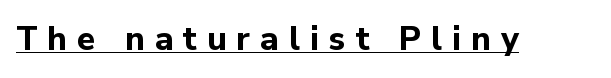
Q: Is the text bold? A: Yes.
Q: Is the text italic (slanted)? A: No, it is upright.
Q: Is the typeface a serif or a sans-serif typeface? A: Sans-serif.
Q: Is the text underlined? A: Yes.
Q: Is the spacing between letters normal or unusually wide? A: Unusually wide.
Q: Width (condensed, normal, or wide)? A: Normal.
Q: Stroke contrast? A: Low.
Q: x-height? A: Medium.
Q: Monospaced? A: No.
